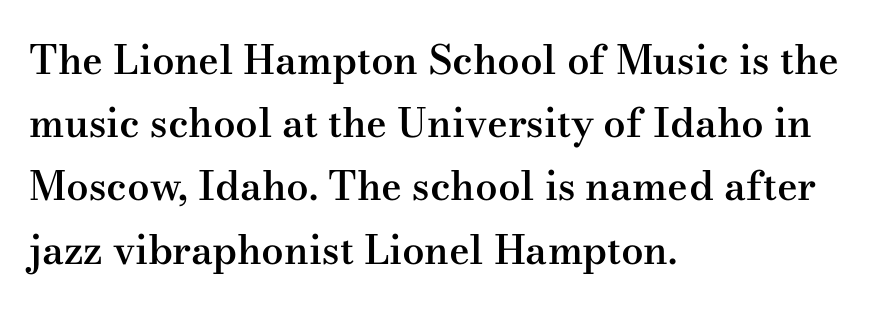
The typography opts for an upright posture over an oblique one. Here the designer chose a conventional face with non-uniform glyph widths. Every letter is mildly thick-stroked: semibold rather than bold. Alignment: flush left. Are there feet on the stems? There are — it's a serif.
